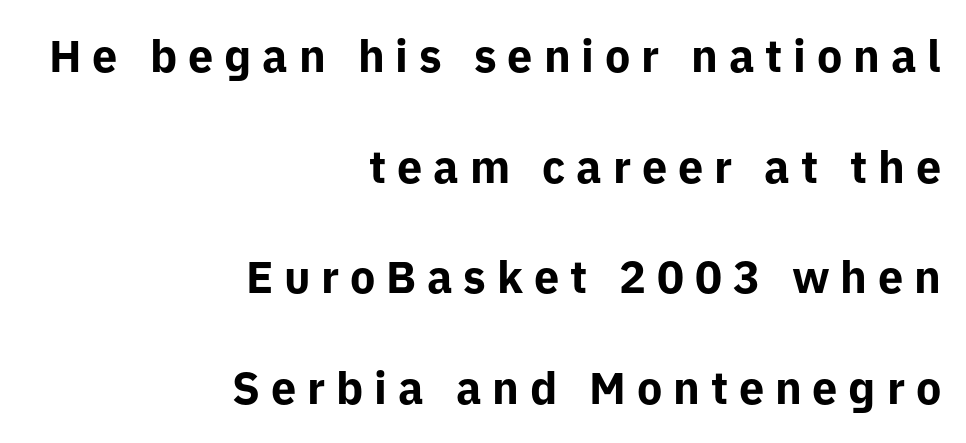
{"serif": "no", "italic": "no", "bold": "yes", "weight": "bold", "width": "normal", "stroke_contrast": "low", "x_height": "medium", "monospaced": "no", "underline": "no", "align": "right", "line_spacing": "loose", "line_spacing_ratio": 2.46, "letter_spacing": "wide", "letter_spacing_em": 0.24, "glyph_px": 45}
